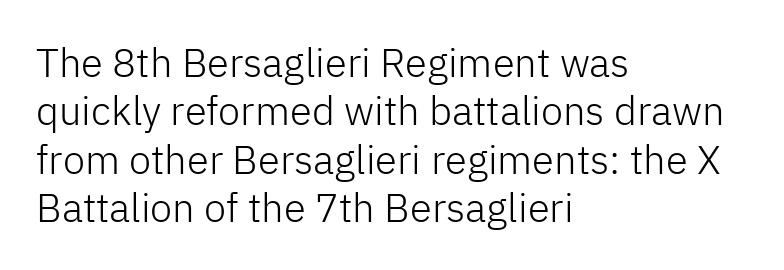
{"serif": "no", "italic": "no", "bold": "no", "weight": "light", "width": "normal", "stroke_contrast": "low", "x_height": "medium", "monospaced": "no", "underline": "no", "align": "left", "line_spacing_ratio": 1.21, "letter_spacing": "normal", "letter_spacing_em": 0.0, "glyph_px": 40}
